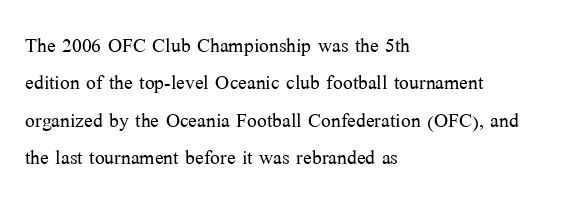
{"italic": "no", "bold": "no", "underline": "no", "align": "left", "line_spacing": "normal", "line_spacing_ratio": 1.44, "letter_spacing": "normal", "letter_spacing_em": 0.0, "glyph_px": 26}
